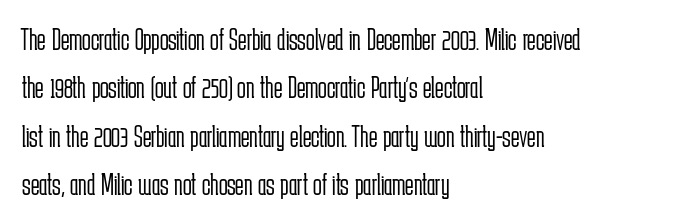
This is roman type, the default non-slanted kind. Stems and bowls with no extra thickness — not bold. The rendering uses natural spacing where letterforms have individual widths. How are the letters spaced? Ordinarily, with no added tracking. Descender tails drop into unmarked territory.
